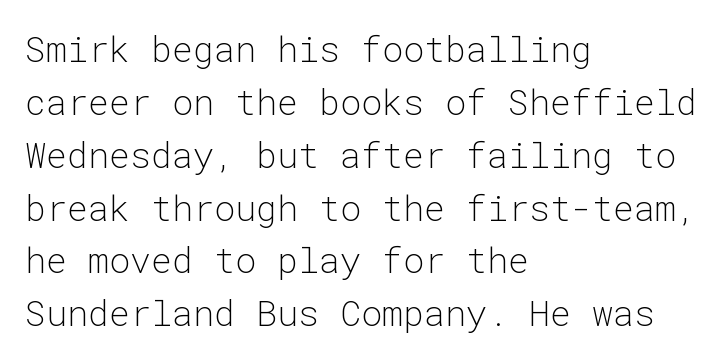
{"serif": "no", "italic": "no", "bold": "no", "weight": "light", "width": "normal", "stroke_contrast": "low", "x_height": "medium", "monospaced": "yes", "underline": "no", "align": "left", "line_spacing": "normal", "line_spacing_ratio": 1.51, "letter_spacing": "normal", "letter_spacing_em": 0.0, "glyph_px": 35}
